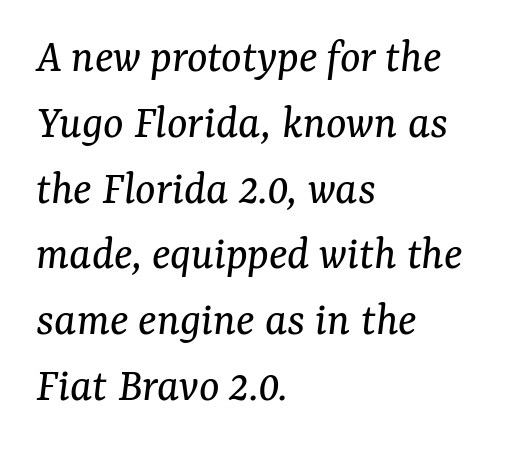
Q: Is the text bold? A: No.
Q: Is the text italic (slanted)? A: Yes, it leans right by about 7 degrees.
Q: Is the typeface a serif or a sans-serif typeface? A: Serif.
Q: Is the text underlined? A: No.
Q: How is the paragraph aligned? A: Left-aligned.
Q: Is the spacing between letters normal or unusually wide? A: Normal.
Q: Is the spacing between lines tight, normal or loose? A: Normal.
Q: Width (condensed, normal, or wide)? A: Normal.
Q: Stroke contrast? A: Medium.
Q: x-height? A: Medium.
Q: Monospaced? A: No.
